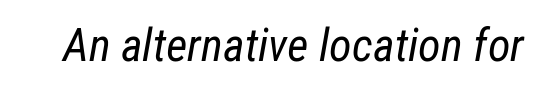
A clean baseline with only descenders dipping below it. The strokes carry an ordinary text weight at most. Spacing verdict: proportional, widths tailored to each character. Slanted lettering throughout. Spacing between characters is what you'd get straight out of the box.
